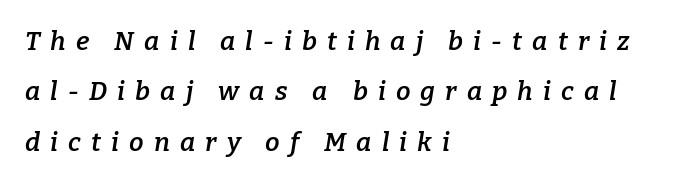
{"italic": "yes", "lean": "right", "slant_degrees": 9, "bold": "semi", "underline": "no", "align": "left", "line_spacing": "loose", "line_spacing_ratio": 1.94, "letter_spacing": "wide", "letter_spacing_em": 0.39, "glyph_px": 26}
